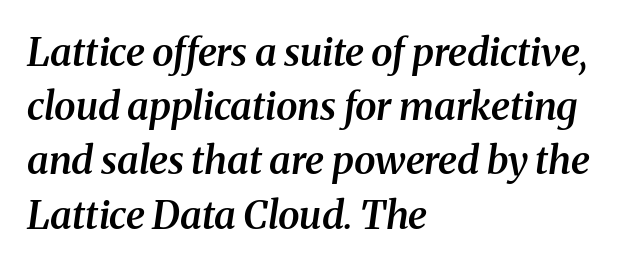
{"serif": "yes", "italic": "yes", "lean": "right", "slant_degrees": 8, "bold": "semi", "weight": "semibold", "width": "normal", "stroke_contrast": "medium", "x_height": "medium", "monospaced": "no", "underline": "no", "align": "left", "line_spacing": "normal", "line_spacing_ratio": 1.39, "letter_spacing": "normal", "letter_spacing_em": 0.0, "glyph_px": 39}
